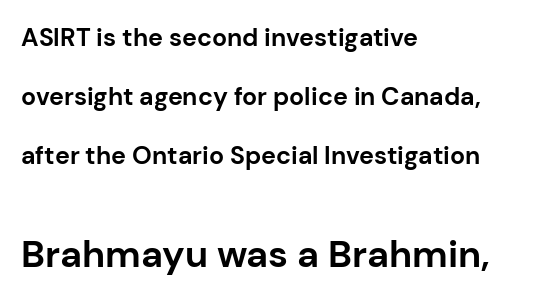
Q: Is the text bold? A: Yes.
Q: Is the text italic (slanted)? A: No, it is upright.
Q: Is the typeface a serif or a sans-serif typeface? A: Sans-serif.
Q: Is the text underlined? A: No.
Q: How is the paragraph aligned? A: Left-aligned.
Q: Is the spacing between letters normal or unusually wide? A: Normal.
Q: Is the spacing between lines tight, normal or loose? A: Loose.
Q: Which block of text is set in a larger size, the first (top) or the second (bottom)? A: The second (bottom) one.
Q: Width (condensed, normal, or wide)? A: Normal.
Q: Stroke contrast? A: Low.
Q: x-height? A: Medium.
Q: Monospaced? A: No.
